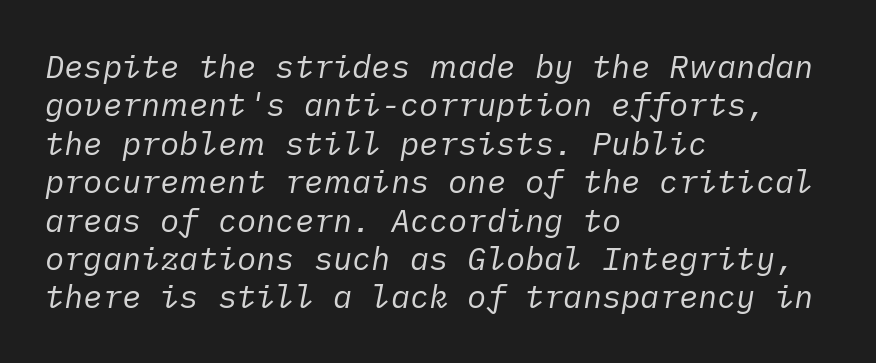
The image shows 32 px regular-weight type, italic (leaning right); set left-aligned, line spacing 1.2x, normal letter spacing, not underlined; low stroke contrast and a medium x-height.
